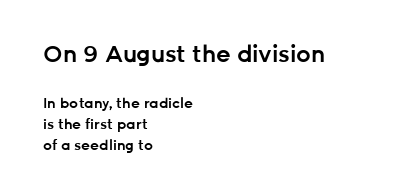
What stands out about the letter spacing? Nothing — it is the standard amount. The letters are semibold — heavier than regular but short of a full bold. Decoration check: the copy has no underline. The passage is arranged the way most books set body copy — flush left. If you drew a line through each stem, it would be perfectly vertical. Does the leading feel generous? No, just average.
